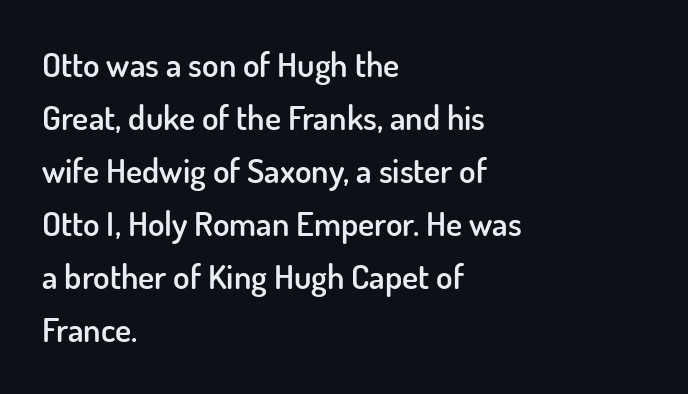
Q: Is the text bold? A: Semi-bold.
Q: Is the text italic (slanted)? A: No, it is upright.
Q: Is the typeface a serif or a sans-serif typeface? A: Sans-serif.
Q: Is the text underlined? A: No.
Q: How is the paragraph aligned? A: Left-aligned.
Q: Is the spacing between letters normal or unusually wide? A: Normal.
Q: Is the spacing between lines tight, normal or loose? A: Normal.
Q: Width (condensed, normal, or wide)? A: Normal.
Q: Stroke contrast? A: Low.
Q: x-height? A: Small.
Q: Monospaced? A: No.
